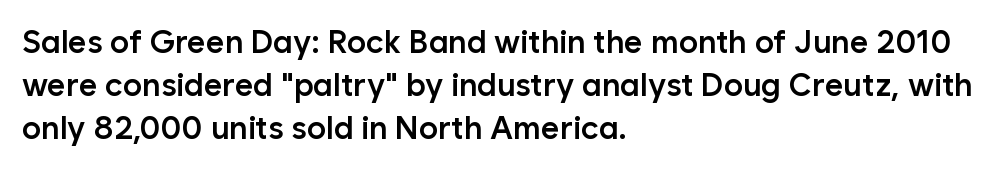
The image shows 32 px semibold sans-serif type, upright; set left-aligned, normal line spacing (1.34x), normal letter spacing, not underlined; low stroke contrast and a medium x-height.
